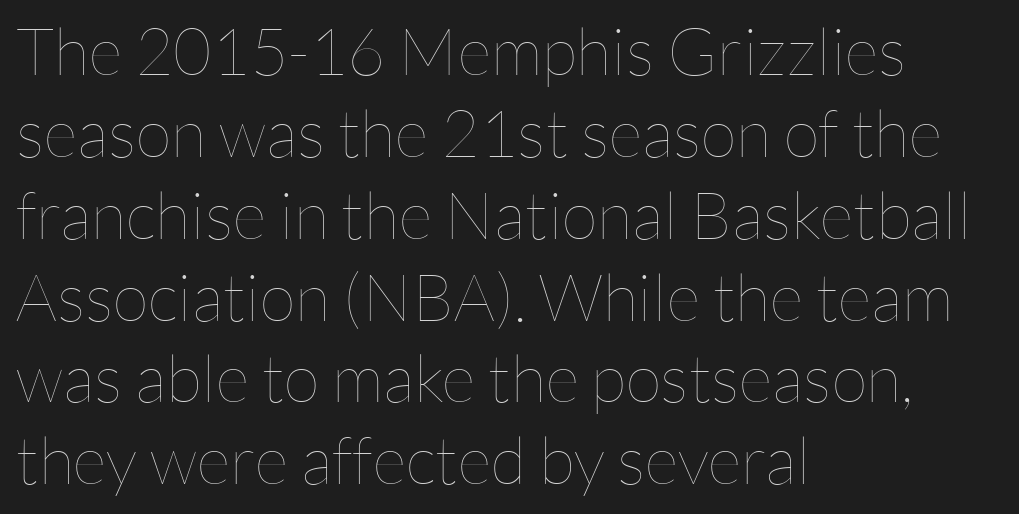
The image shows 66 px thin type, upright; set left-aligned, line spacing 1.24x, normal letter spacing, not underlined; low stroke contrast and a medium x-height.
